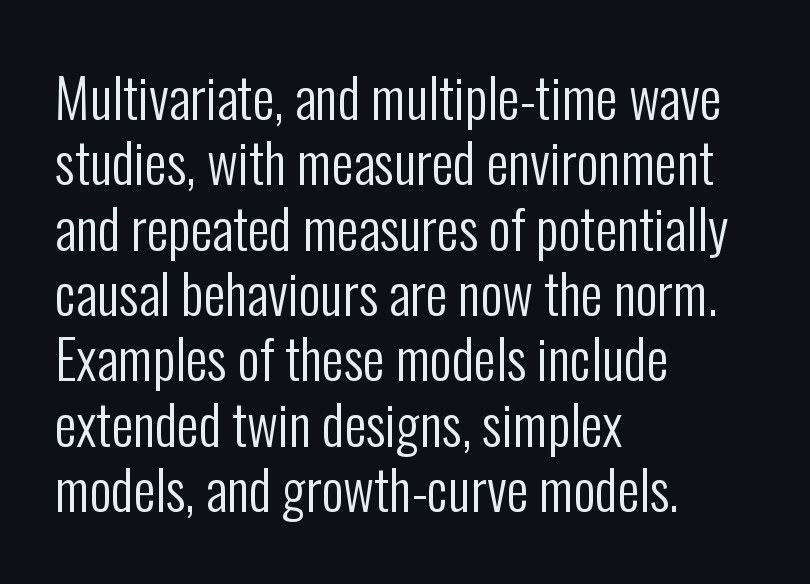
{"serif": "no", "italic": "no", "bold": "no", "weight": "regular", "width": "condensed", "stroke_contrast": "low", "x_height": "medium", "monospaced": "no", "underline": "no", "align": "left", "line_spacing_ratio": 1.21, "letter_spacing": "normal", "letter_spacing_em": 0.0, "glyph_px": 54}
